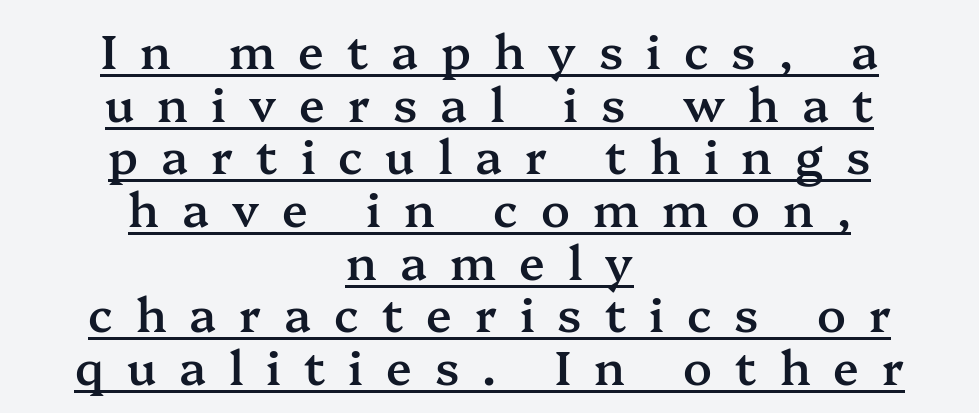
The image shows 47 px semibold serif type, upright; set centered, tight line spacing (1.12x), unusually wide letter spacing (+0.49 em), underlined; medium stroke contrast and a medium x-height.
